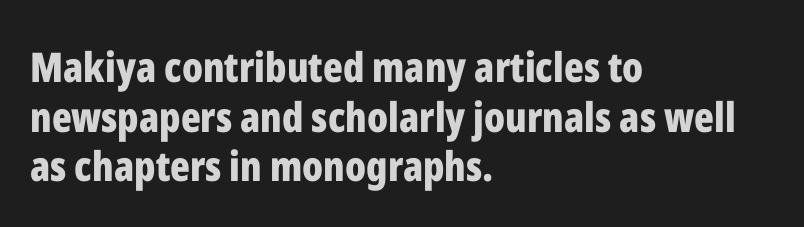
Q: Is the text bold? A: Yes.
Q: Is the text italic (slanted)? A: No, it is upright.
Q: Is the typeface a serif or a sans-serif typeface? A: Sans-serif.
Q: Is the text underlined? A: No.
Q: How is the paragraph aligned? A: Left-aligned.
Q: Is the spacing between letters normal or unusually wide? A: Normal.
Q: Width (condensed, normal, or wide)? A: Condensed.
Q: Stroke contrast? A: Low.
Q: x-height? A: Medium.
Q: Monospaced? A: No.
